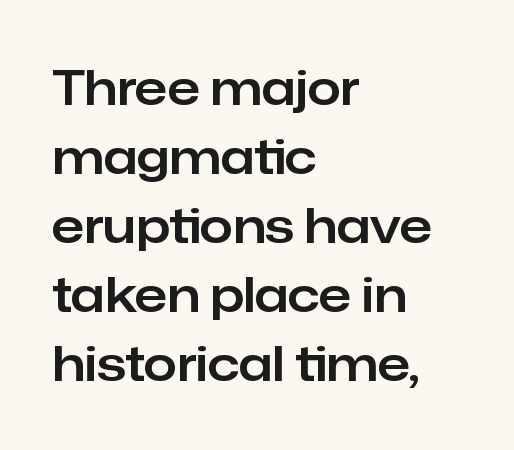
Q: Is the text italic (slanted)? A: No, it is upright.
Q: Is the typeface a serif or a sans-serif typeface? A: Sans-serif.
Q: Is the text underlined? A: No.
Q: How is the paragraph aligned? A: Left-aligned.
Q: Is the spacing between letters normal or unusually wide? A: Normal.
Q: Is the spacing between lines tight, normal or loose? A: Normal.
Q: Width (condensed, normal, or wide)? A: Normal.
Q: Stroke contrast? A: Low.
Q: x-height? A: Medium.
Q: Monospaced? A: No.
